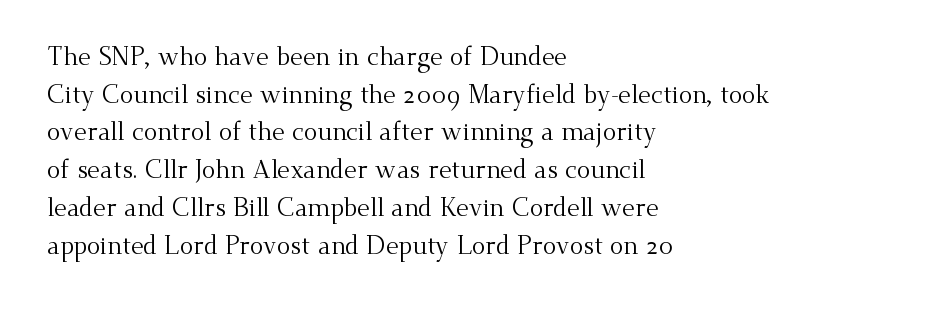
{"italic": "no", "bold": "no", "underline": "no", "align": "left", "line_spacing": "normal", "line_spacing_ratio": 1.51, "letter_spacing": "normal", "letter_spacing_em": 0.0, "glyph_px": 25}
